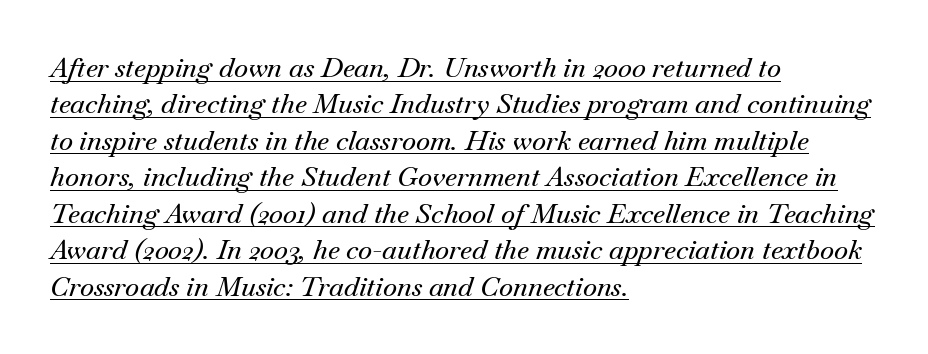
{"italic": "yes", "lean": "right", "slant_degrees": 18, "underline": "yes", "align": "left", "line_spacing": "normal", "line_spacing_ratio": 1.35, "letter_spacing": "normal", "letter_spacing_em": 0.0, "glyph_px": 27}
